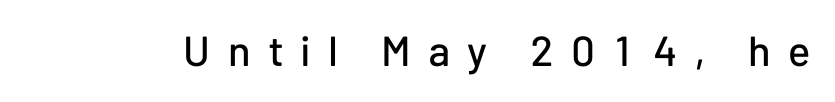
Q: Is the text italic (slanted)? A: No, it is upright.
Q: Is the typeface a serif or a sans-serif typeface? A: Sans-serif.
Q: Is the text underlined? A: No.
Q: Is the spacing between letters normal or unusually wide? A: Unusually wide.
Q: Width (condensed, normal, or wide)? A: Normal.
Q: Stroke contrast? A: Low.
Q: x-height? A: Medium.
Q: Monospaced? A: No.
